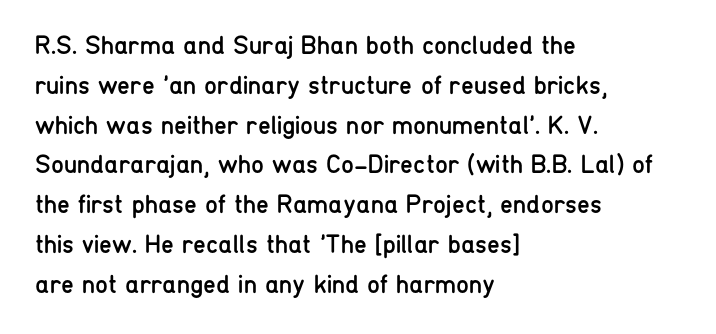
{"italic": "no", "bold": "no", "underline": "no", "align": "left", "line_spacing": "normal", "line_spacing_ratio": 1.53, "letter_spacing": "normal", "letter_spacing_em": 0.0, "glyph_px": 26}
